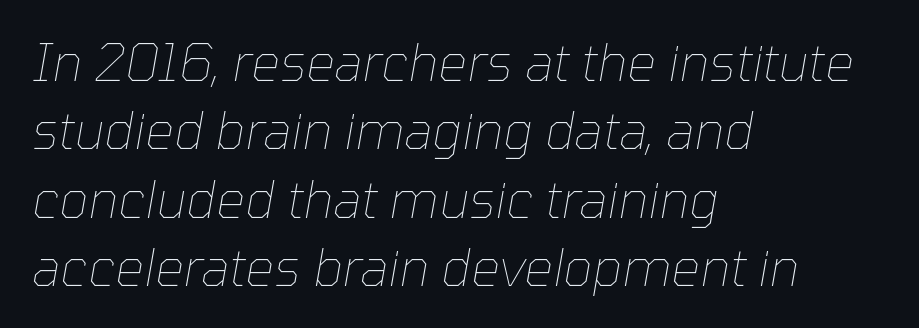
{"italic": "yes", "lean": "right", "slant_degrees": 10, "bold": "no", "weight": "thin", "width": "normal", "stroke_contrast": "low", "x_height": "medium", "monospaced": "no", "underline": "no", "align": "left", "line_spacing": "normal", "line_spacing_ratio": 1.34, "letter_spacing": "normal", "letter_spacing_em": 0.0, "glyph_px": 51}
